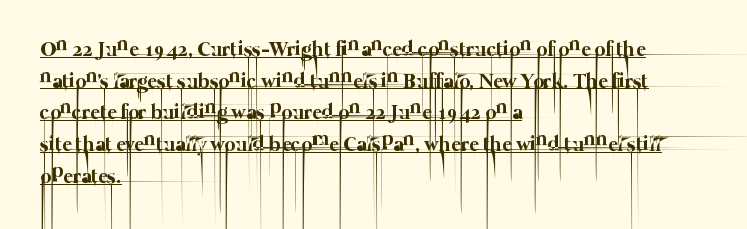
Compared with a centered layout, this one pins lines to the left instead. The line-height multiplier appears to be the usual default. The rendered words wear a rule along their underside. Vertical stems look standard width or narrower in stroke.
